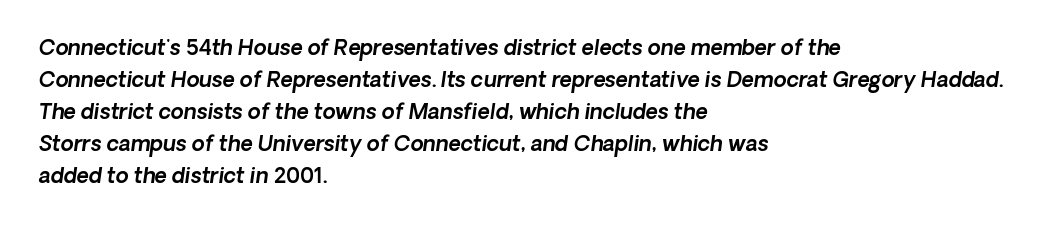
Q: Is the text underlined? A: No.
Q: How is the paragraph aligned? A: Left-aligned.
Q: Is the spacing between letters normal or unusually wide? A: Normal.
Q: Is the spacing between lines tight, normal or loose? A: Normal.
